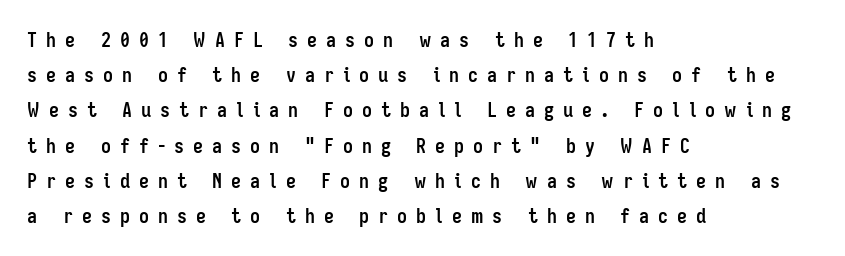
Quick note: not italic, upright. Display-style spreading of the glyphs; the letterfit is very open. These lines stack with their left ends in a neat column. Caption: bold face, heavy strokes.
